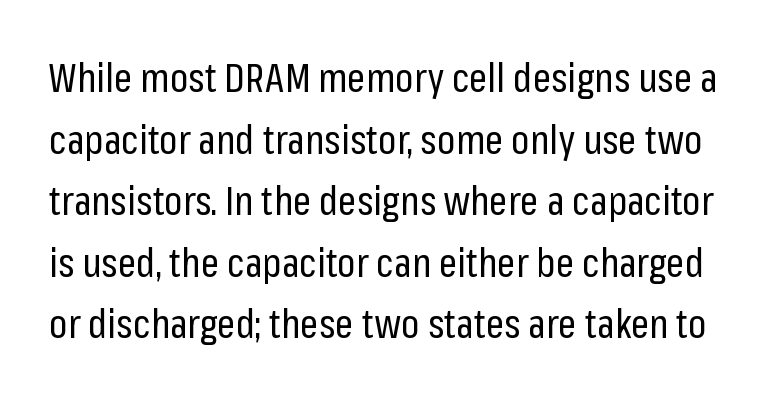
The strip under each line holds only bare page. This is sans-serif lettering, the kind often seen on screens and signage. Bold? No — there's no thickening of the strokes. The rows are spaced the way most documents space them.
